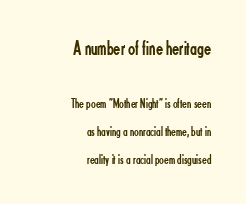
{"italic": "no", "bold": "no", "underline": "no", "align": "right", "line_spacing": "loose", "line_spacing_ratio": 2.01, "letter_spacing": "normal", "letter_spacing_em": 0.0, "larger_block": "first", "size_ratio": 1.5, "glyph_px": 21}
